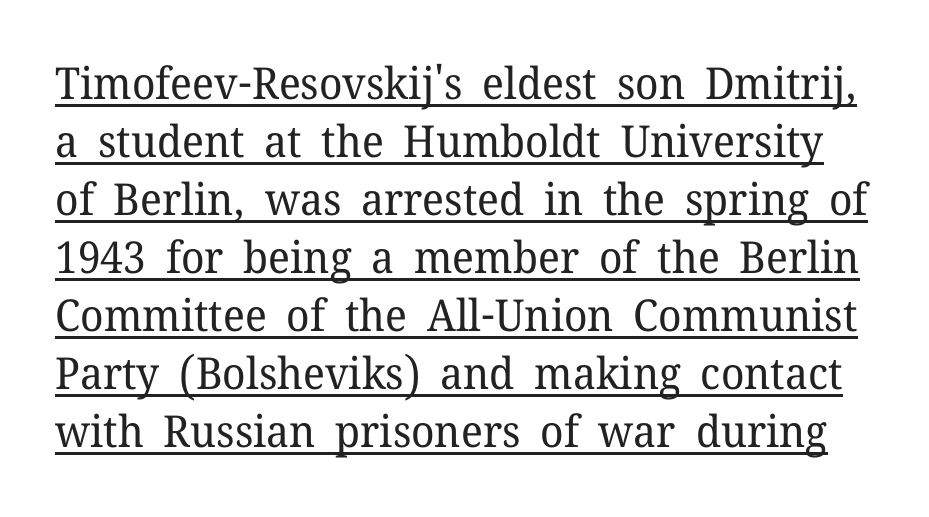
{"serif": "yes", "italic": "no", "bold": "no", "weight": "regular", "width": "normal", "stroke_contrast": "low", "x_height": "medium", "monospaced": "no", "underline": "yes", "line_spacing": "normal", "line_spacing_ratio": 1.32, "letter_spacing": "normal", "letter_spacing_em": 0.0, "glyph_px": 44}
